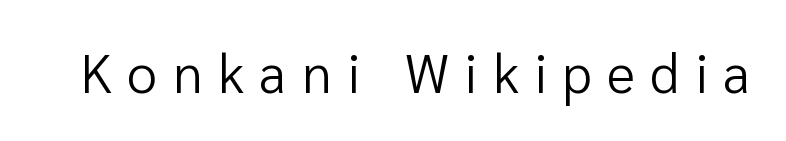
You could not count columns in this text — the font is proportionally spaced. The typography opts for an upright posture over an oblique one. The strip under each line holds only bare page. Stroke terminals: plain, sans-serif. The tracking reads as deliberately expanded to a designer's eye.
